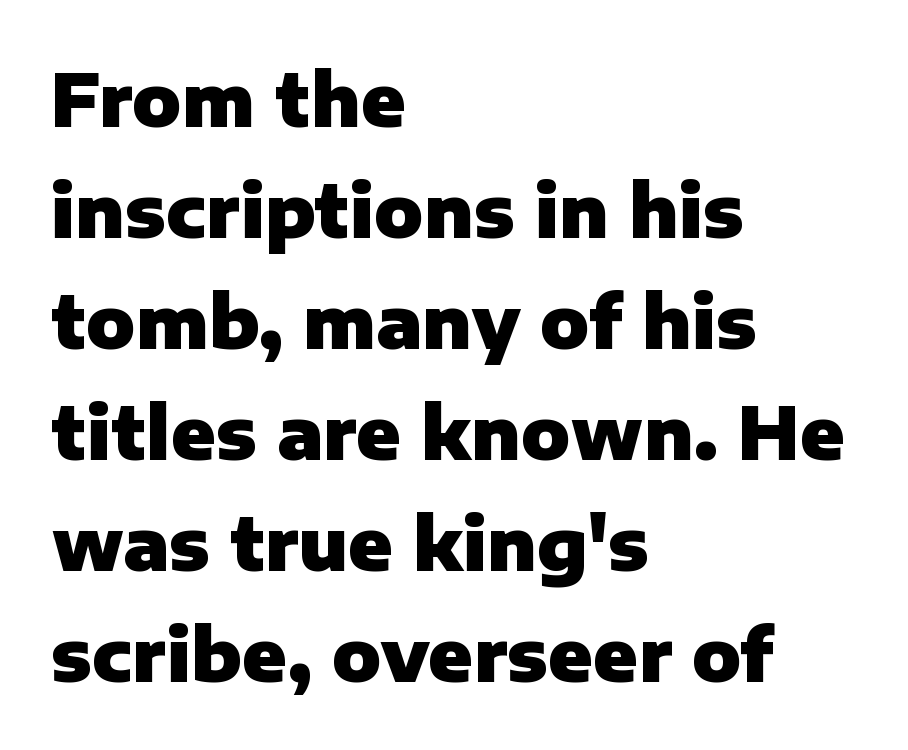
Q: Is the text bold? A: Yes.
Q: Is the text italic (slanted)? A: No, it is upright.
Q: Is the typeface a serif or a sans-serif typeface? A: Sans-serif.
Q: Is the text underlined? A: No.
Q: How is the paragraph aligned? A: Left-aligned.
Q: Is the spacing between letters normal or unusually wide? A: Normal.
Q: Is the spacing between lines tight, normal or loose? A: Normal.
Q: Width (condensed, normal, or wide)? A: Normal.
Q: Stroke contrast? A: Low.
Q: x-height? A: Medium.
Q: Monospaced? A: No.
